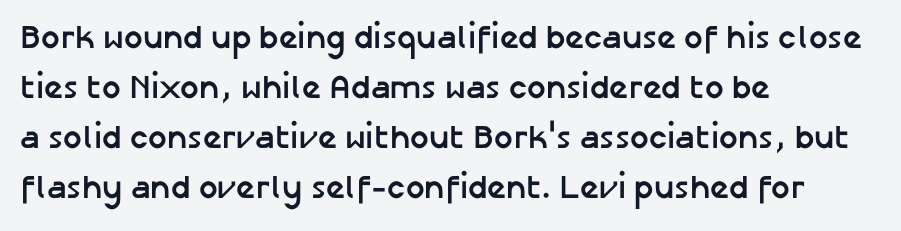
Q: Is the text bold? A: Yes.
Q: Is the text italic (slanted)? A: No, it is upright.
Q: Is the typeface a serif or a sans-serif typeface? A: Sans-serif.
Q: Is the text underlined? A: No.
Q: How is the paragraph aligned? A: Left-aligned.
Q: Is the spacing between letters normal or unusually wide? A: Normal.
Q: Is the spacing between lines tight, normal or loose? A: Normal.
Q: Width (condensed, normal, or wide)? A: Normal.
Q: Stroke contrast? A: Low.
Q: x-height? A: Medium.
Q: Monospaced? A: No.
